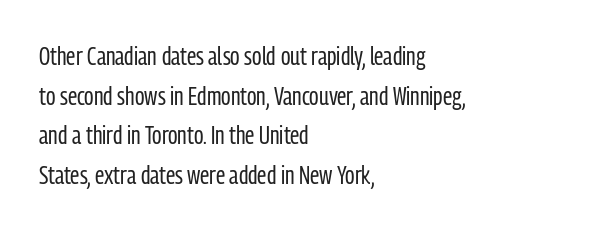
{"italic": "no", "bold": "no", "underline": "no", "align": "left", "line_spacing": "normal", "line_spacing_ratio": 1.52, "letter_spacing": "normal", "letter_spacing_em": 0.0, "glyph_px": 26}
